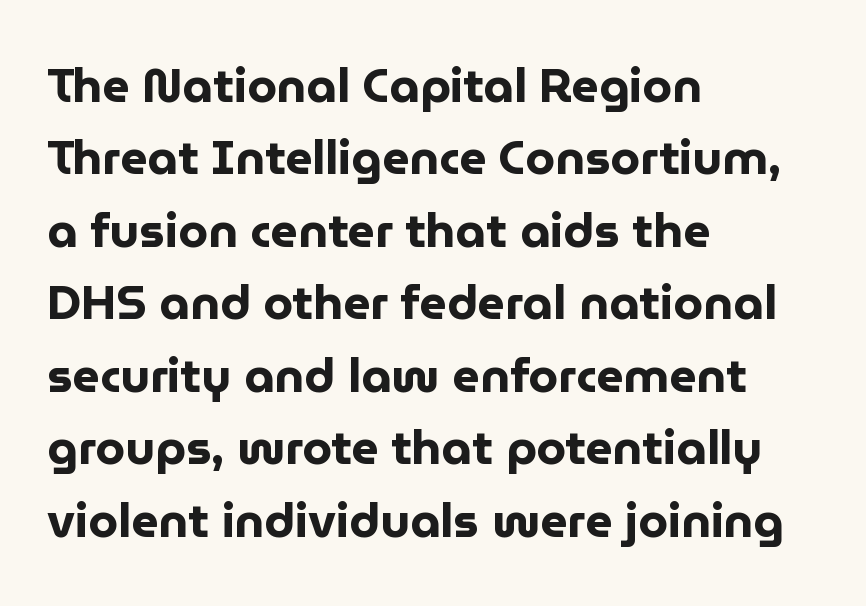
The image shows 48 px bold sans-serif type, upright; set left-aligned, normal line spacing (1.51x), normal letter spacing, not underlined; low stroke contrast and a medium x-height.
